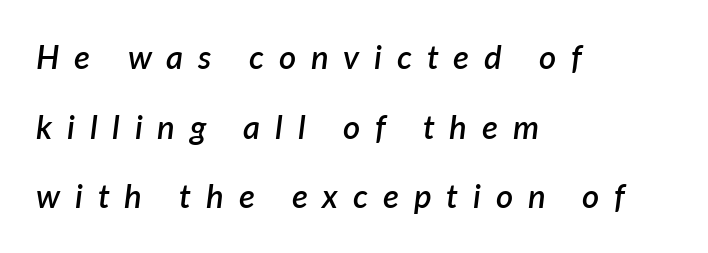
Slanted lettering throughout. How are the letters spaced? Widely, with obvious added tracking. If you drew a ruler down the left edge, every line would touch it. Nobody drew a line under any word here. Varying glyph widths throughout — classic text-font behaviour.
